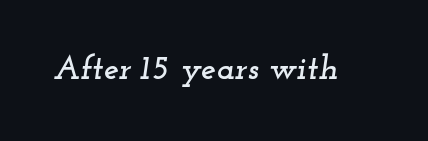
{"serif": "yes", "italic": "yes", "lean": "right", "slant_degrees": 12, "width": "wide", "stroke_contrast": "low", "x_height": "small", "monospaced": "no", "underline": "no", "letter_spacing": "normal", "letter_spacing_em": 0.0, "glyph_px": 34}
